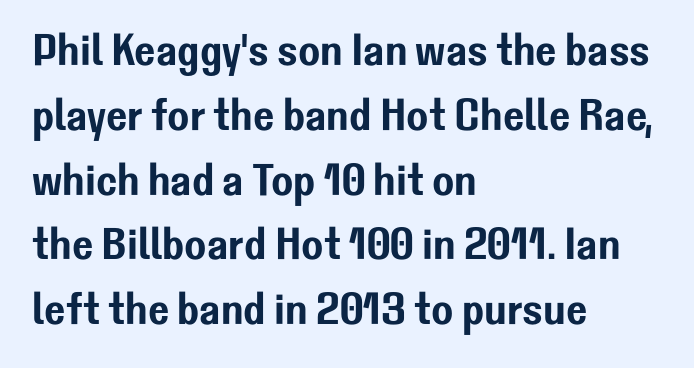
These lines are composed in type without serifs. Letter spacing: default. Lines of text with bare space underneath. A classic flush-left, rag-right setting is used for this passage.
